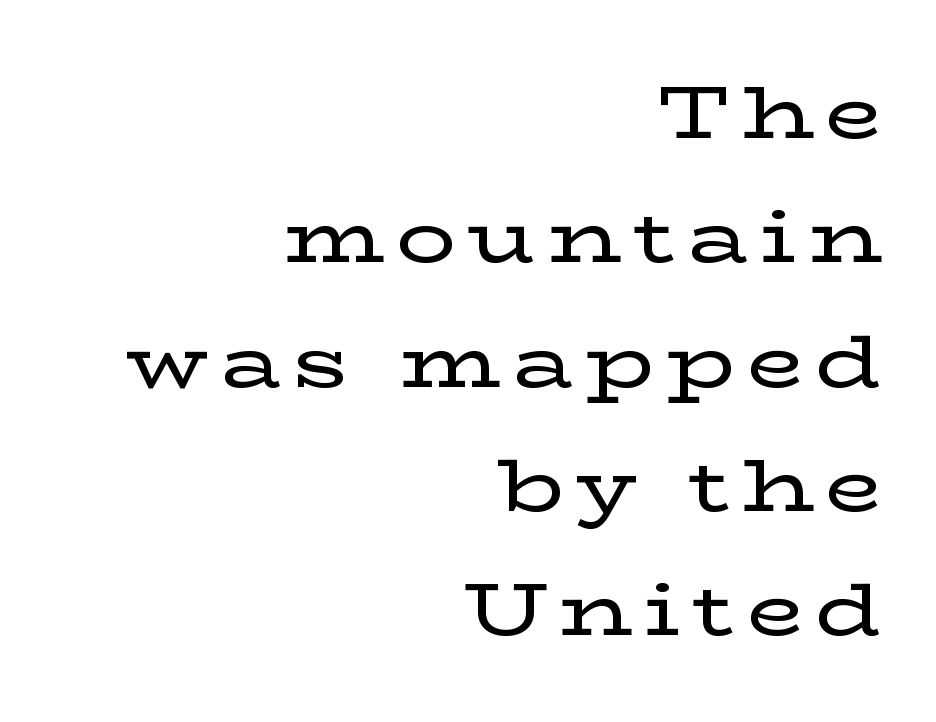
Posture: upright roman. Unmarked baselines from the first word to the last. The rendering anchors every line to the right-hand side. Proportional: the letters do not fall into vertical columns. The vertical gap from one line to the next is medium.
